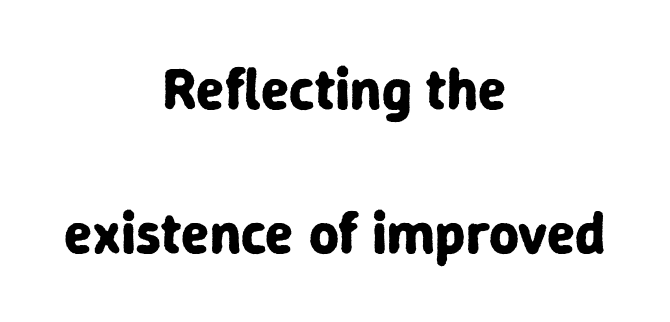
The image shows 58 px bold sans-serif type, upright; set centered, loose line spacing (2.48x), normal letter spacing, not underlined; low stroke contrast and a medium x-height.
